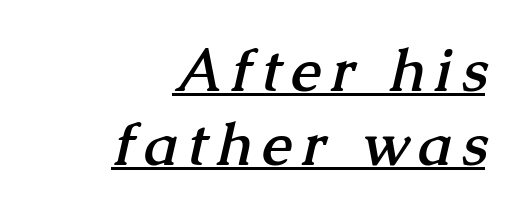
The setting favours the right margin, as signatures and pull-quotes sometimes do. Looks like regular typesetting: each glyph gets only the width it needs. In terms of letterform style, serifs are clearly present. Strokes here are thick enough to call this a true bold. A baseline rule has been typeset under these characters. Vertically, the passage feels balanced, rows spaced as you'd expect.
